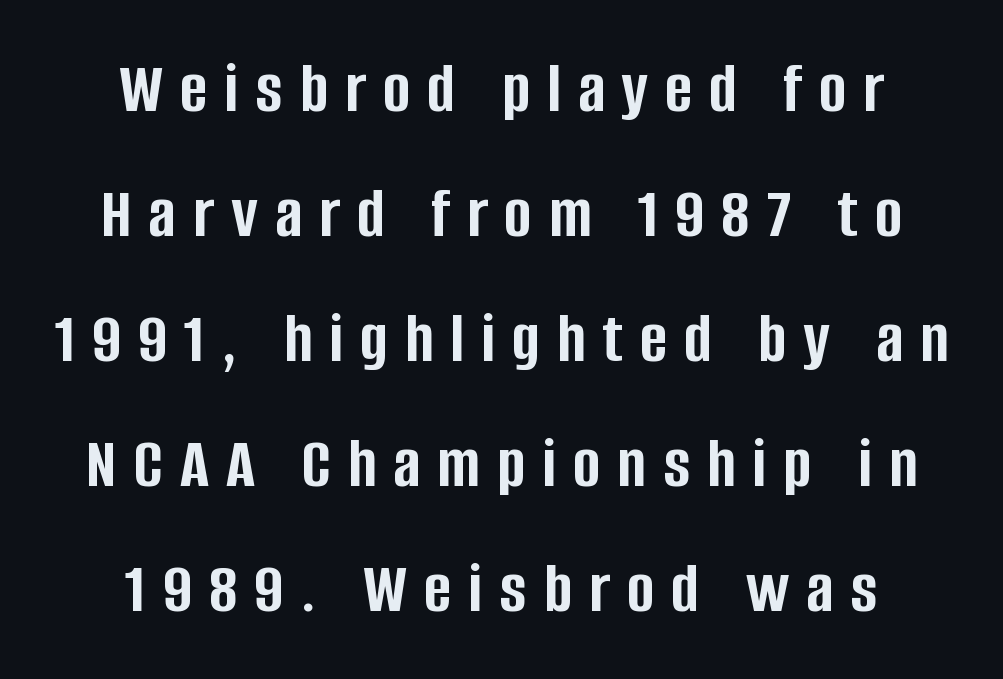
The image shows 74 px semibold, condensed sans-serif type, upright; set centered, normal line spacing (1.69x), unusually wide letter spacing (+0.23 em), not underlined; low stroke contrast and a large x-height.
